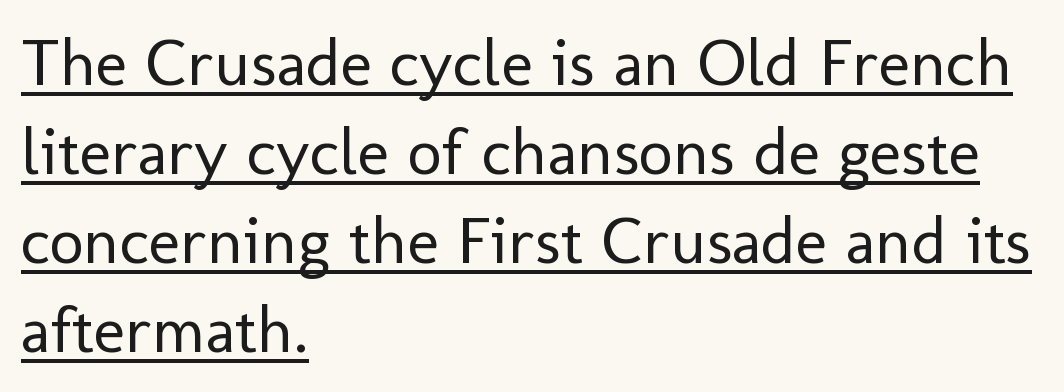
Q: Is the text bold? A: No.
Q: Is the text italic (slanted)? A: No, it is upright.
Q: Is the typeface a serif or a sans-serif typeface? A: Sans-serif.
Q: Is the text underlined? A: Yes.
Q: How is the paragraph aligned? A: Left-aligned.
Q: Is the spacing between letters normal or unusually wide? A: Normal.
Q: Is the spacing between lines tight, normal or loose? A: Normal.
Q: Width (condensed, normal, or wide)? A: Normal.
Q: Stroke contrast? A: Low.
Q: x-height? A: Medium.
Q: Monospaced? A: No.
